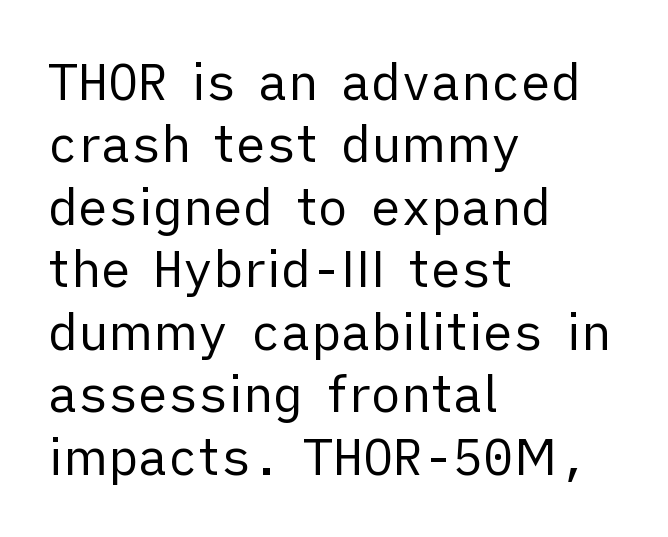
Descenders are the only things crossing below the line. Compared with typical paragraphs, the rows here are spaced about the same. Character widths vary here, with narrow letters taking less room than wide ones. This sample is left-justified, so line endings fall wherever the words run out.
